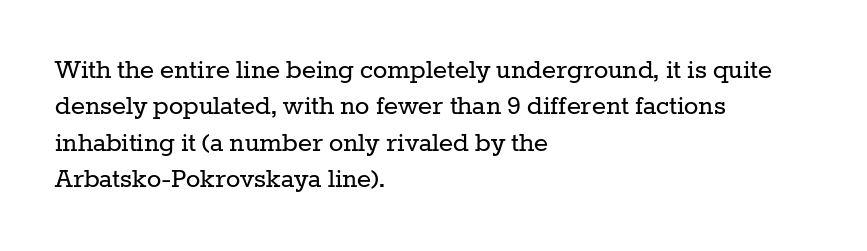
The foot of each line stays bare and open. Visually the block forms a straight wall on the left and a jagged coastline on the right. Words appear dense and cohesive because spacing is normal. The rendering uses natural spacing where letterforms have individual widths. Observe the serifs anchoring each vertical stroke in this sample. Stem width sits at or under what a default text font uses.
